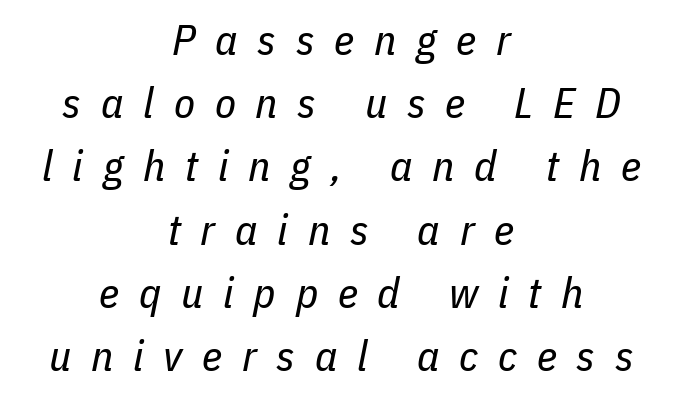
The letters are spread apart with noticeably loose tracking. Nothing heavy about these letters — not bold at all. It's the slanting kind of type. Do the characters align in a grid? No, the font is proportional. The compositor balanced each line on the midline.
